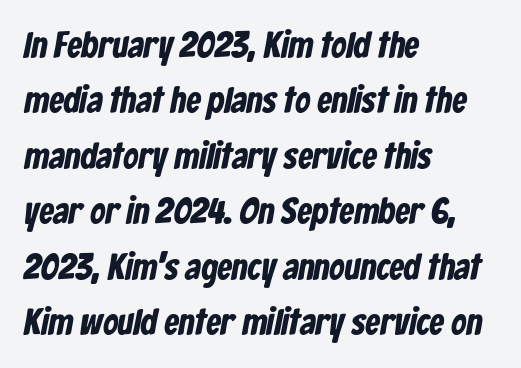
The image shows 37 px condensed sans-serif type; set left-aligned, normal line spacing (1.5x), normal letter spacing, not underlined; low stroke contrast and a medium x-height.
